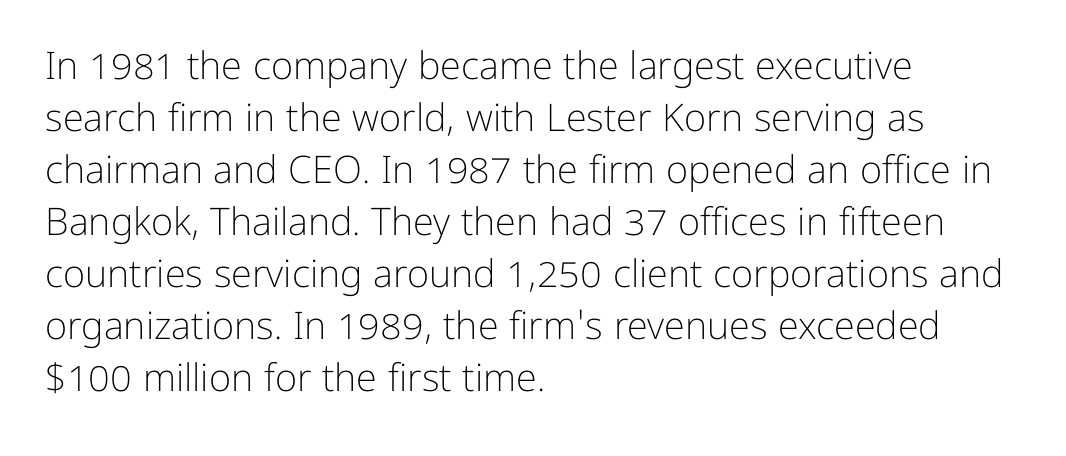
The image shows 38 px light sans-serif type, upright; set left-aligned, normal line spacing (1.37x), normal letter spacing, not underlined; low stroke contrast and a medium x-height.
